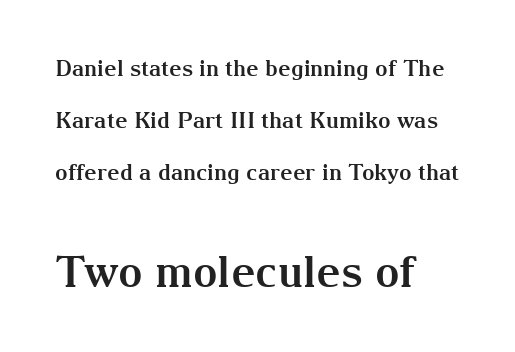
The rendering shows small feet on the letterforms — a serif design. The letterforms sit shoulder to shoulder at normal distance. Does the copy run flush right? No — it runs flush left. Underlining? Definitely not there. You could fit nearly another row in the gap between these rows. The face used here is proportionally spaced, like ordinary book or web type.
